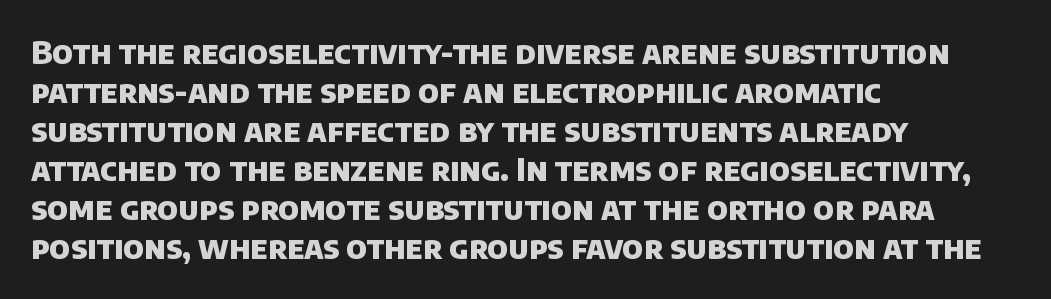
Q: Is the text bold? A: Yes.
Q: Is the typeface a serif or a sans-serif typeface? A: Sans-serif.
Q: Is the text underlined? A: No.
Q: How is the paragraph aligned? A: Left-aligned.
Q: Is the spacing between letters normal or unusually wide? A: Normal.
Q: Width (condensed, normal, or wide)? A: Normal.
Q: Stroke contrast? A: Low.
Q: x-height? A: Large.
Q: Monospaced? A: No.
